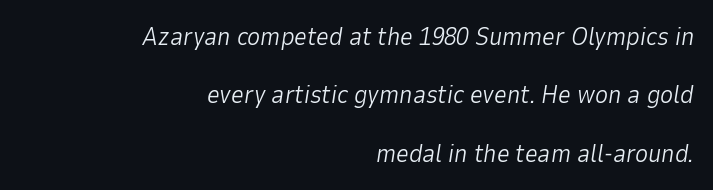
The line-height multiplier appears high, well above default. The baseline area is clear. Nothing unusual about the tracking: characters are spaced as the font intends. A light-to-regular cut is what we see here.
